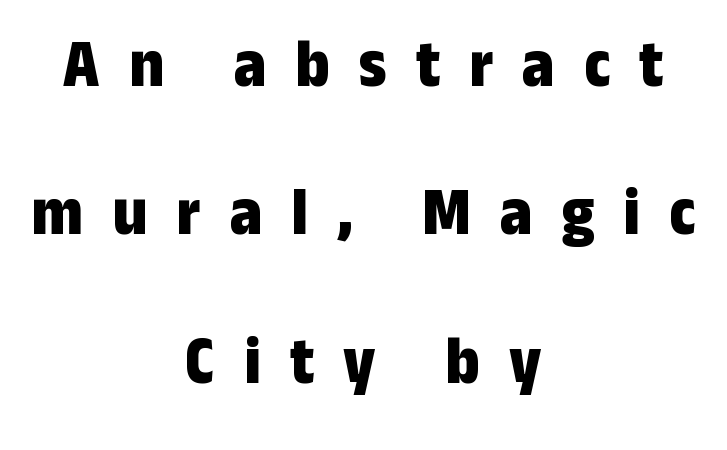
{"serif": "no", "italic": "no", "bold": "yes", "weight": "bold", "width": "condensed", "stroke_contrast": "low", "x_height": "medium", "monospaced": "no", "underline": "no", "align": "center", "line_spacing": "loose", "line_spacing_ratio": 2.15, "letter_spacing": "wide", "letter_spacing_em": 0.42, "glyph_px": 69}
